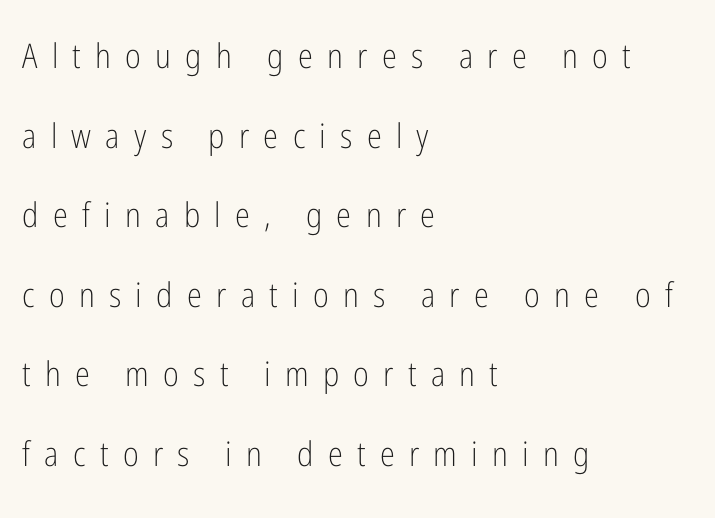
{"serif": "no", "italic": "no", "bold": "no", "weight": "light", "width": "condensed", "stroke_contrast": "low", "x_height": "medium", "monospaced": "no", "underline": "no", "align": "left", "line_spacing": "loose", "line_spacing_ratio": 2.34, "letter_spacing": "wide", "letter_spacing_em": 0.42, "glyph_px": 34}
